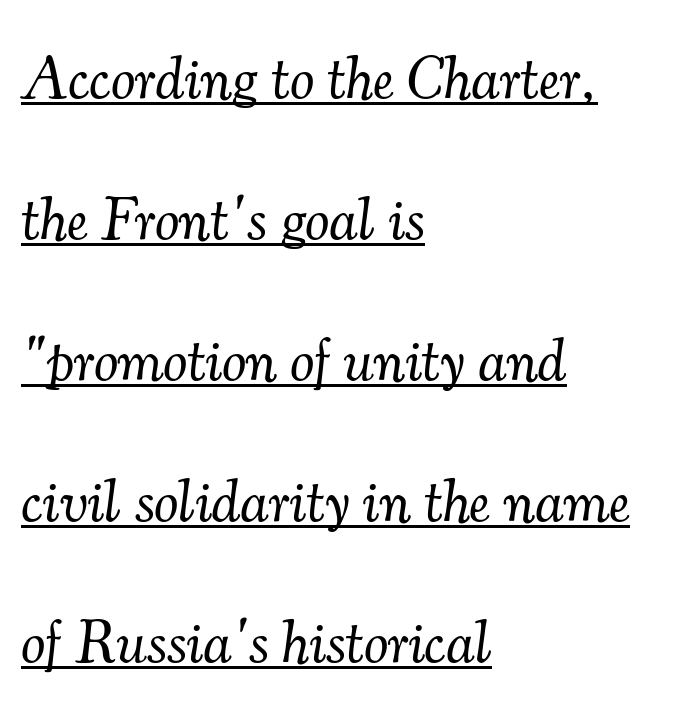
{"serif": "yes", "italic": "yes", "lean": "right", "slant_degrees": 7, "bold": "no", "weight": "light", "width": "normal", "stroke_contrast": "medium", "x_height": "small", "monospaced": "no", "underline": "yes", "align": "left", "line_spacing": "loose", "line_spacing_ratio": 2.31, "letter_spacing": "normal", "letter_spacing_em": 0.0, "glyph_px": 61}
